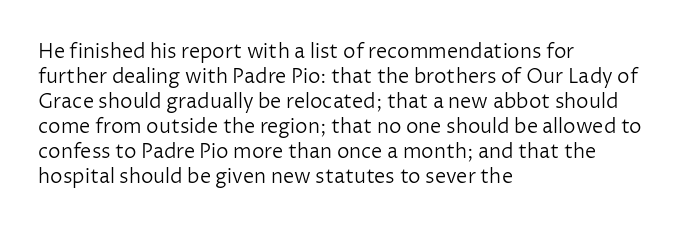
Underline: absent. These glyphs show unthickened strokes, regular width or finer. The leading is moderate, giving the passage an even texture. Upright lettering throughout.
